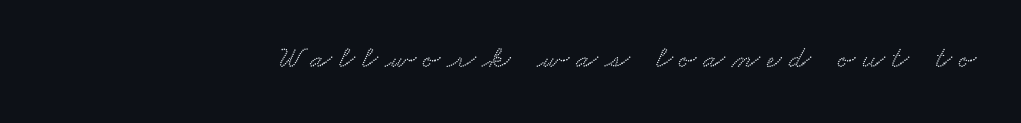
The space beneath each line is pristine and unruled. Students, note that the glyphs here are deliberately spaced far apart. Looks like regular typesetting: each glyph gets only the width it needs. Old-style or modern, the face here clearly has serifs.
